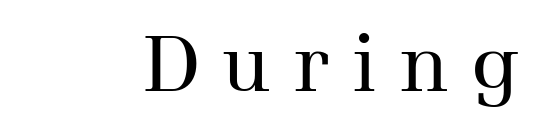
Q: Is the text bold? A: No.
Q: Is the text italic (slanted)? A: No, it is upright.
Q: Is the typeface a serif or a sans-serif typeface? A: Serif.
Q: Is the text underlined? A: No.
Q: Is the spacing between letters normal or unusually wide? A: Unusually wide.
Q: Width (condensed, normal, or wide)? A: Normal.
Q: Stroke contrast? A: Medium.
Q: x-height? A: Medium.
Q: Monospaced? A: No.
